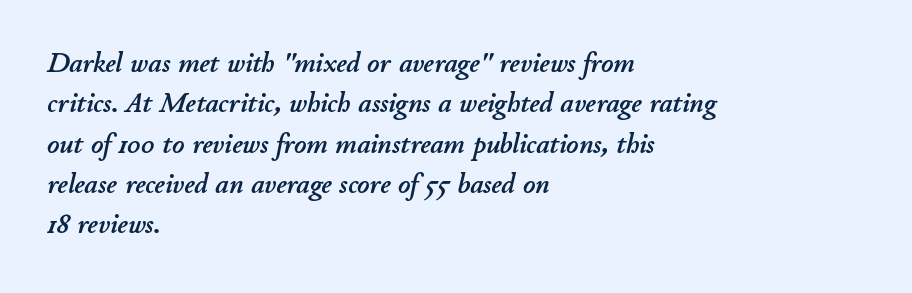
The image shows 29 px text type, italic (leaning right); set left-aligned, normal line spacing (1.39x), normal letter spacing, not underlined; low stroke contrast and a small x-height.
